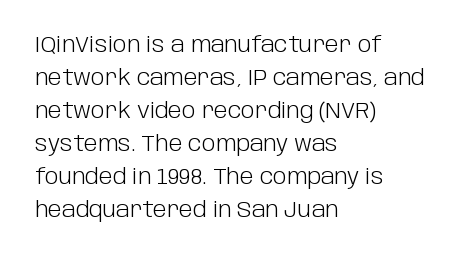
{"italic": "no", "bold": "no", "underline": "no", "align": "left", "line_spacing": "normal", "line_spacing_ratio": 1.57, "letter_spacing": "normal", "letter_spacing_em": 0.0, "glyph_px": 21}
